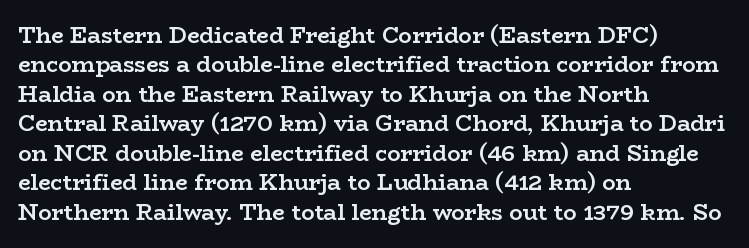
The vertical gap from one line to the next is medium. The rendering uses a bold face; every stroke is thick and dark. When letters stand straight like this, we call the style roman or upright. A typesetter would call this zero additional tracking.
